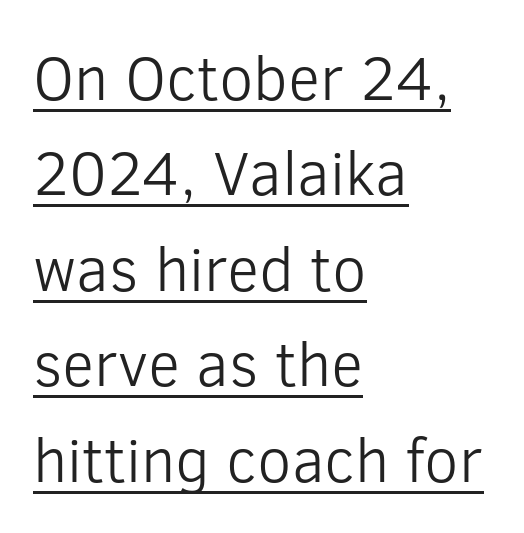
{"serif": "no", "italic": "no", "bold": "no", "weight": "light", "width": "normal", "stroke_contrast": "low", "x_height": "medium", "monospaced": "no", "underline": "yes", "align": "left", "line_spacing": "normal", "line_spacing_ratio": 1.54, "letter_spacing": "normal", "letter_spacing_em": 0.0, "glyph_px": 62}
